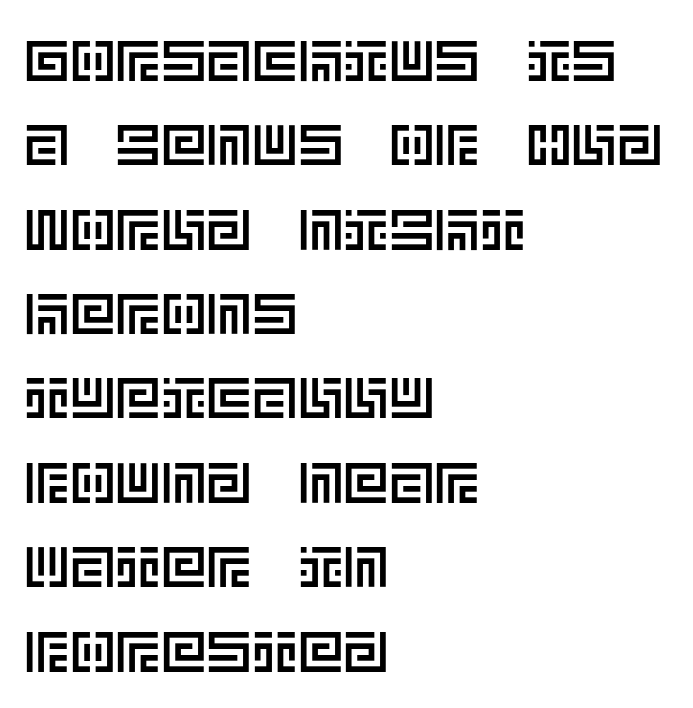
The image shows 57 px text type, upright; set left-aligned, normal line spacing (1.48x), normal letter spacing, not underlined; a large x-height.
